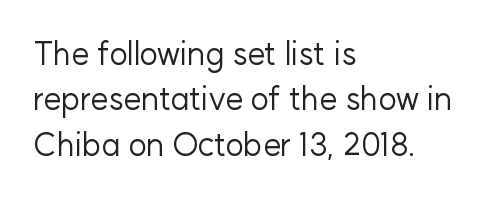
Spacing verdict: proportional, widths tailored to each character. I'd call this a sans setting — the letters go barefoot. No extra ink here — the face is not bold. This rendering uses left alignment, leaving the right contour irregular.
